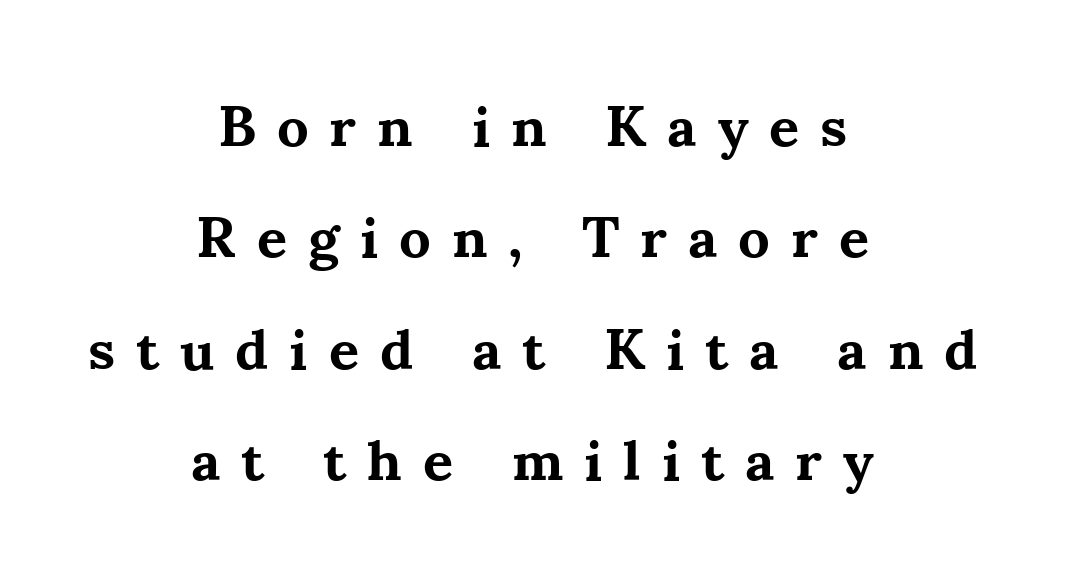
{"serif": "yes", "italic": "no", "bold": "yes", "weight": "bold", "width": "normal", "stroke_contrast": "medium", "x_height": "small", "monospaced": "no", "underline": "no", "align": "center", "line_spacing": "loose", "line_spacing_ratio": 1.92, "letter_spacing": "wide", "letter_spacing_em": 0.36, "glyph_px": 58}
